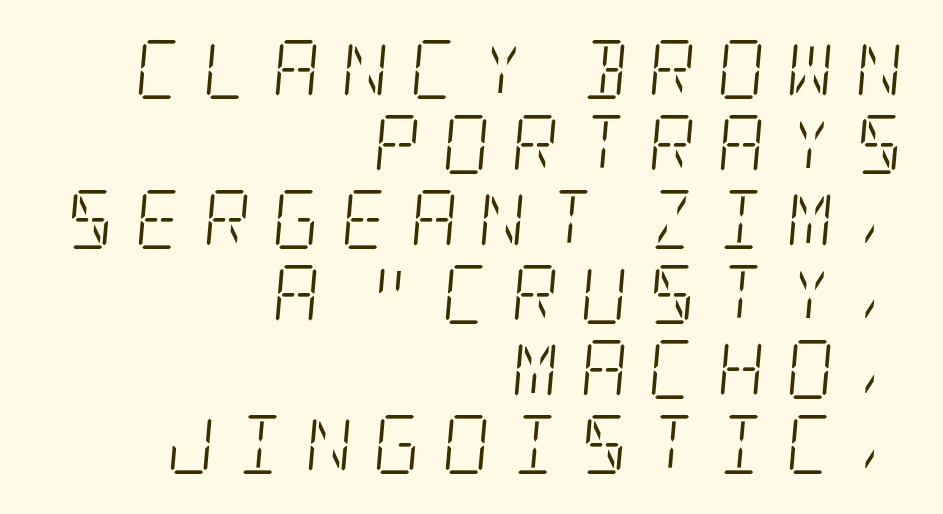
Regarding serifs, this sample has them. The rendering inserts visible extra space after every character. Does the leading feel generous? No, just average. A bare baseline throughout the passage. There's an unmistakable incline to the writing here. Reading down the block, your eye finds every line finishing at a fixed right position.
